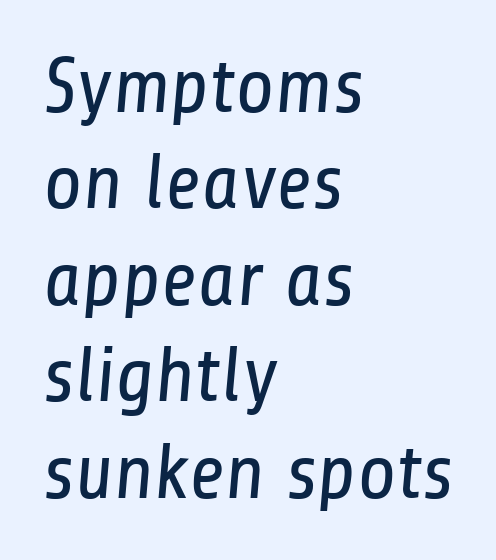
The image shows 79 px regular-weight, condensed sans-serif type; set left-aligned, line spacing 1.22x, normal letter spacing, not underlined; low stroke contrast and a medium x-height.
